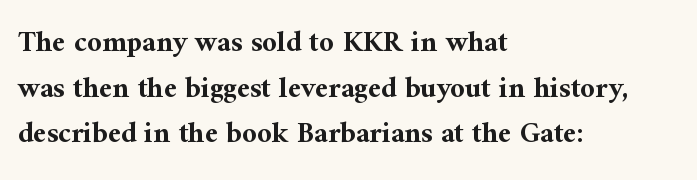
{"serif": "yes", "italic": "no", "bold": "yes", "weight": "bold", "width": "normal", "stroke_contrast": "medium", "x_height": "medium", "monospaced": "no", "underline": "no", "align": "left", "line_spacing": "normal", "line_spacing_ratio": 1.57, "letter_spacing": "normal", "letter_spacing_em": 0.0, "glyph_px": 29}
